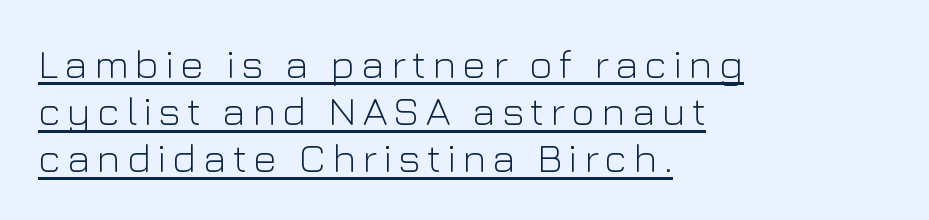
{"serif": "no", "italic": "no", "bold": "no", "weight": "light", "width": "normal", "stroke_contrast": "low", "x_height": "medium", "monospaced": "no", "underline": "yes", "align": "left", "line_spacing": "tight", "line_spacing_ratio": 1.15, "glyph_px": 41}
